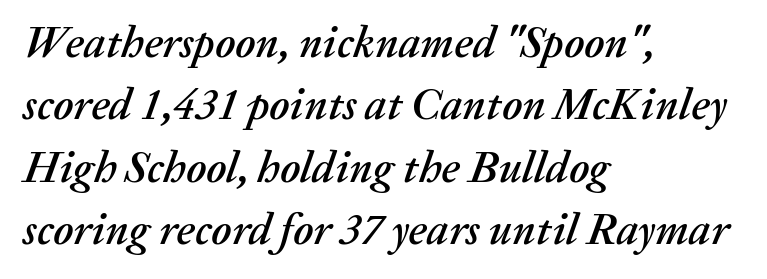
The image shows 44 px text type, italic (leaning right); set left-aligned, normal line spacing (1.42x), normal letter spacing, not underlined; medium stroke contrast and a medium x-height.
